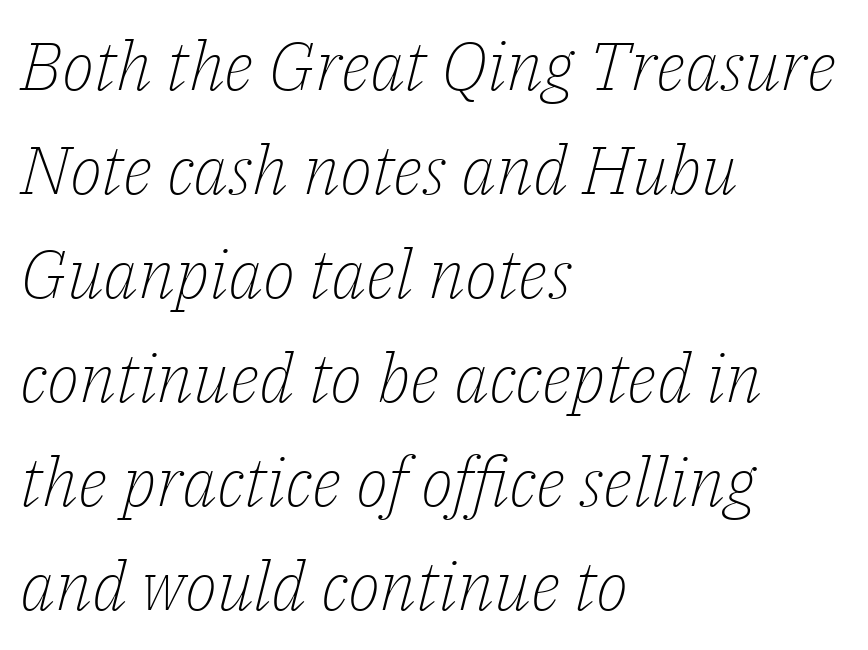
Line starts are locked; line ends wander. These lines are composed in type with serifs. The rendering uses natural spacing where letterforms have individual widths. Each new line begins a customary step beneath the previous one.
